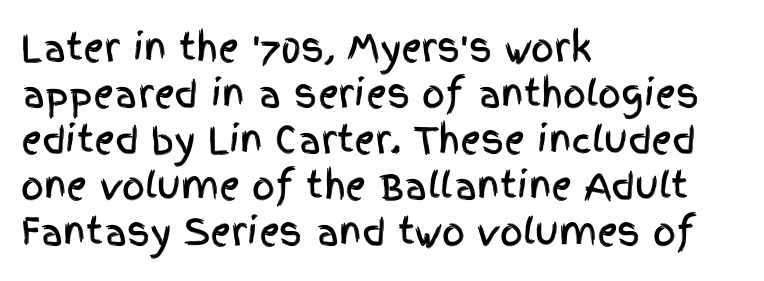
{"serif": "no", "italic": "no", "width": "condensed", "x_height": "large", "monospaced": "no", "underline": "no", "align": "left", "line_spacing": "normal", "line_spacing_ratio": 1.28, "letter_spacing": "normal", "letter_spacing_em": 0.0, "glyph_px": 36}
